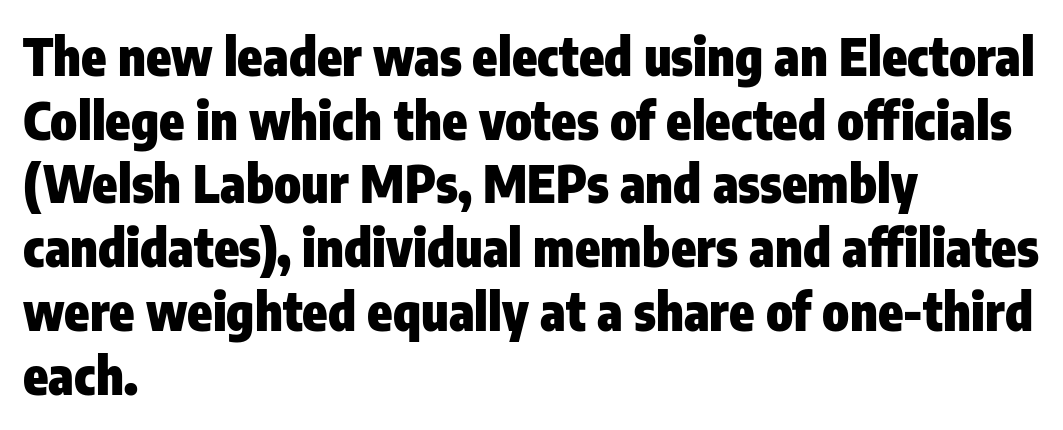
{"serif": "no", "italic": "no", "bold": "yes", "weight": "heavy", "width": "condensed", "stroke_contrast": "low", "x_height": "medium", "monospaced": "no", "underline": "no", "align": "left", "line_spacing": "normal", "line_spacing_ratio": 1.25, "letter_spacing": "normal", "letter_spacing_em": 0.0, "glyph_px": 51}
